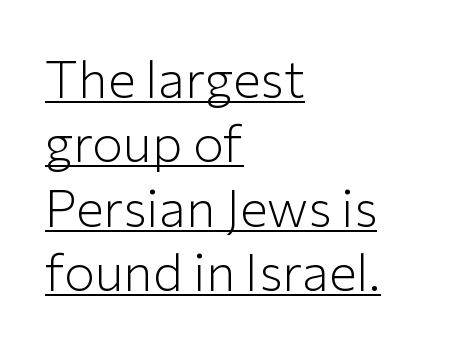
{"serif": "no", "italic": "no", "bold": "no", "weight": "light", "width": "normal", "stroke_contrast": "low", "x_height": "medium", "monospaced": "no", "underline": "yes", "align": "left", "line_spacing_ratio": 1.24, "letter_spacing": "normal", "letter_spacing_em": 0.0, "glyph_px": 52}
